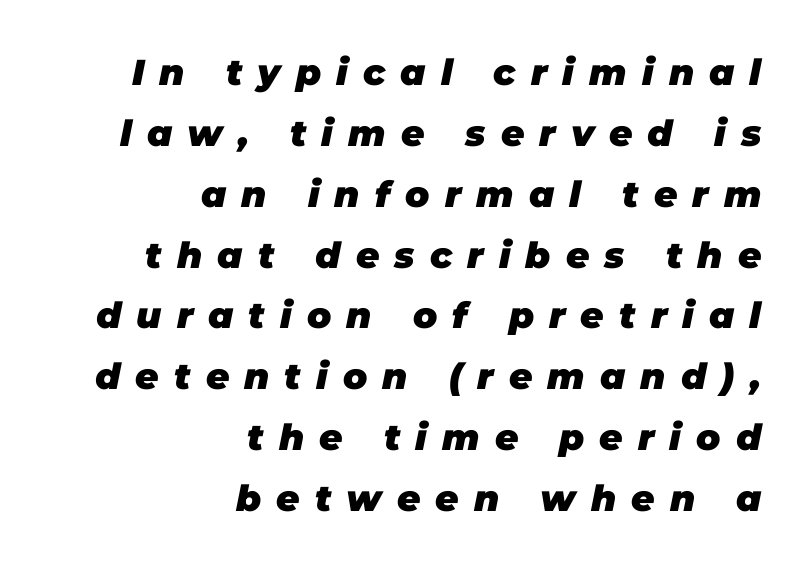
Q: Is the text bold? A: Yes.
Q: Is the text italic (slanted)? A: Yes, it leans right by about 11 degrees.
Q: Is the text underlined? A: No.
Q: How is the paragraph aligned? A: Right-aligned.
Q: Is the spacing between letters normal or unusually wide? A: Unusually wide.
Q: Is the spacing between lines tight, normal or loose? A: Normal.
Q: Width (condensed, normal, or wide)? A: Normal.
Q: Stroke contrast? A: Low.
Q: x-height? A: Large.
Q: Monospaced? A: No.
